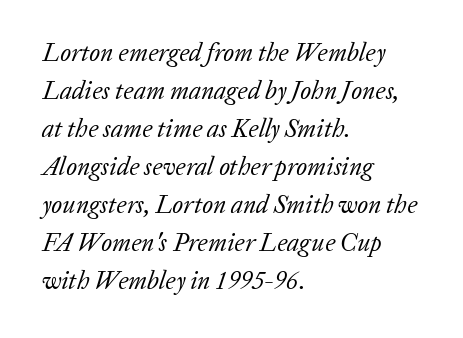
The image shows 25 px text type, italic (leaning right); set left-aligned, normal line spacing (1.52x), normal letter spacing, not underlined.
